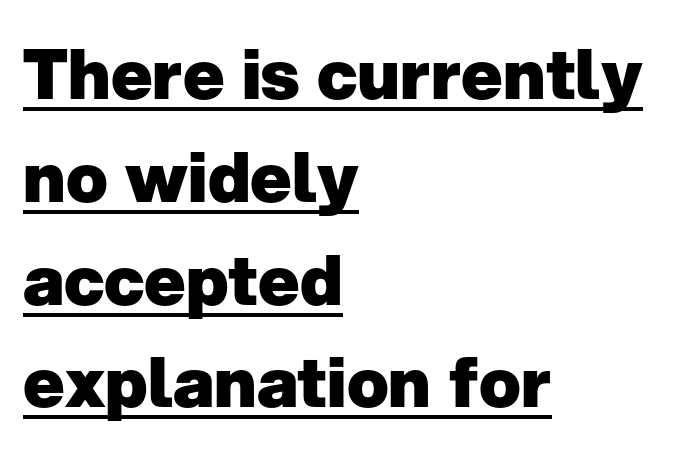
The image shows 69 px heavy sans-serif type, upright; set left-aligned, normal line spacing (1.49x), normal letter spacing, underlined; low stroke contrast and a medium x-height.
